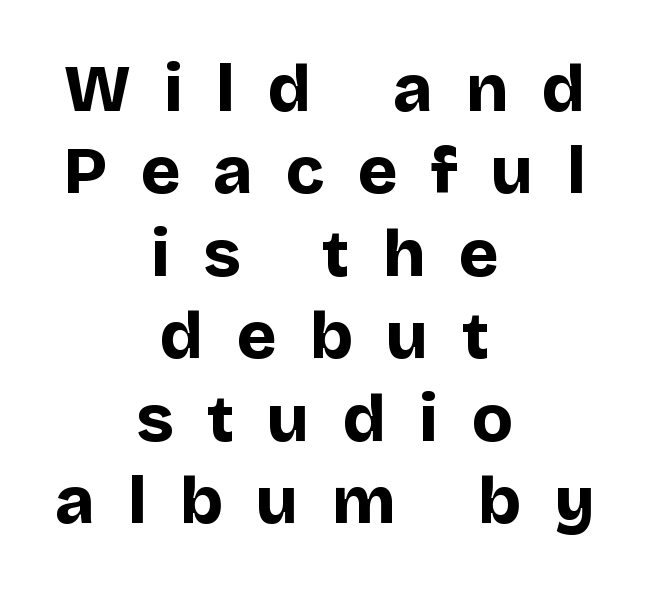
The image shows 67 px bold sans-serif type, upright; set centered, line spacing 1.23x, unusually wide letter spacing (+0.5 em), not underlined; low stroke contrast and a large x-height.
